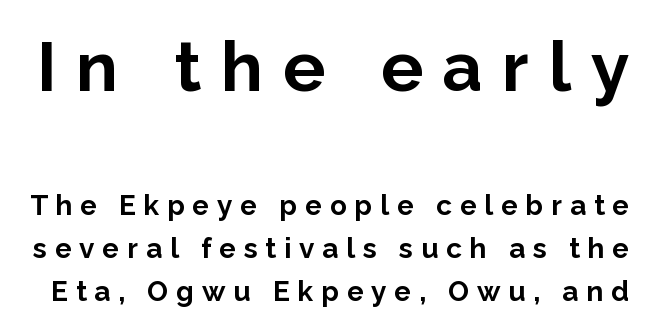
{"serif": "no", "italic": "no", "bold": "yes", "weight": "bold", "width": "normal", "stroke_contrast": "low", "x_height": "medium", "monospaced": "no", "underline": "no", "line_spacing": "normal", "line_spacing_ratio": 1.53, "letter_spacing": "wide", "letter_spacing_em": 0.28, "larger_block": "first", "size_ratio": 2.5, "glyph_px": 70}
